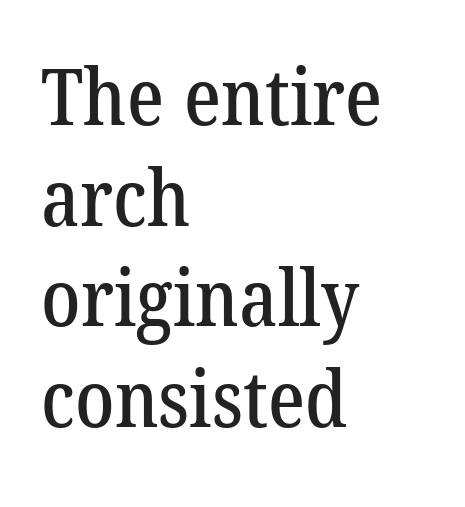
Q: Is the typeface a serif or a sans-serif typeface? A: Serif.
Q: Is the text underlined? A: No.
Q: How is the paragraph aligned? A: Left-aligned.
Q: Is the spacing between letters normal or unusually wide? A: Normal.
Q: Is the spacing between lines tight, normal or loose? A: Normal.
Q: Width (condensed, normal, or wide)? A: Normal.
Q: Stroke contrast? A: Low.
Q: x-height? A: Medium.
Q: Monospaced? A: No.
